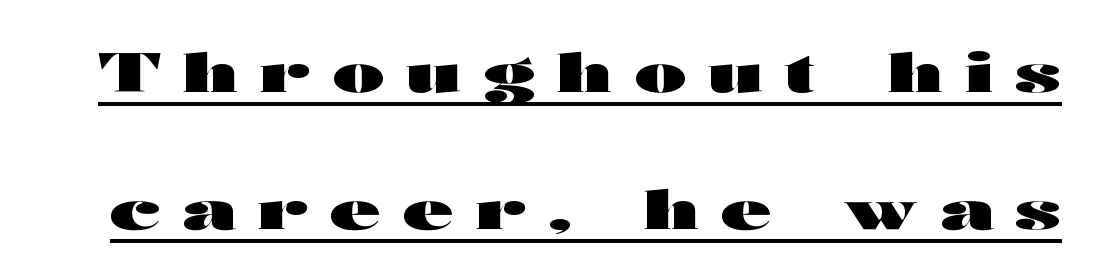
The image shows 55 px heavy, wide type, upright; set loose line spacing (2.49x), unusually wide letter spacing (+0.41 em), underlined; high stroke contrast and a medium x-height.
